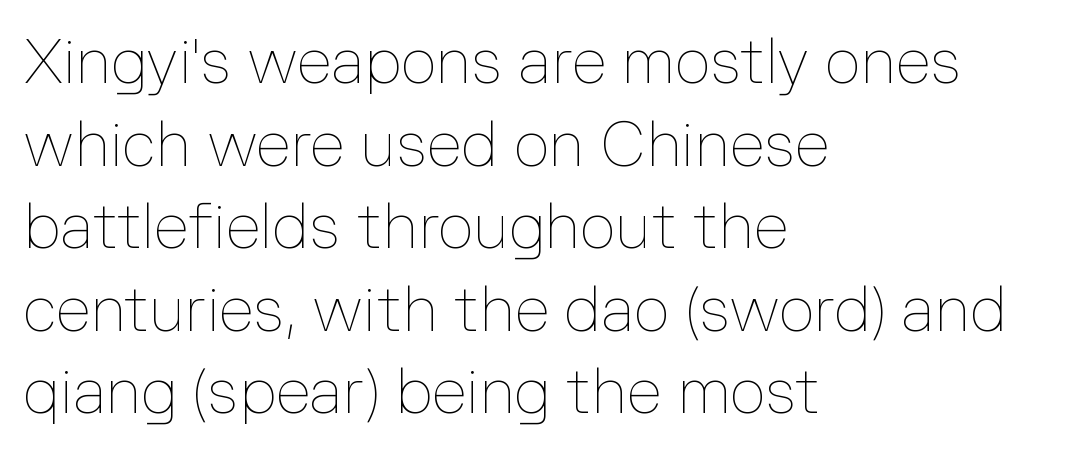
{"italic": "no", "bold": "no", "weight": "thin", "width": "normal", "stroke_contrast": "low", "x_height": "medium", "monospaced": "no", "underline": "no", "align": "left", "line_spacing": "normal", "line_spacing_ratio": 1.31, "letter_spacing": "normal", "letter_spacing_em": 0.0, "glyph_px": 63}
